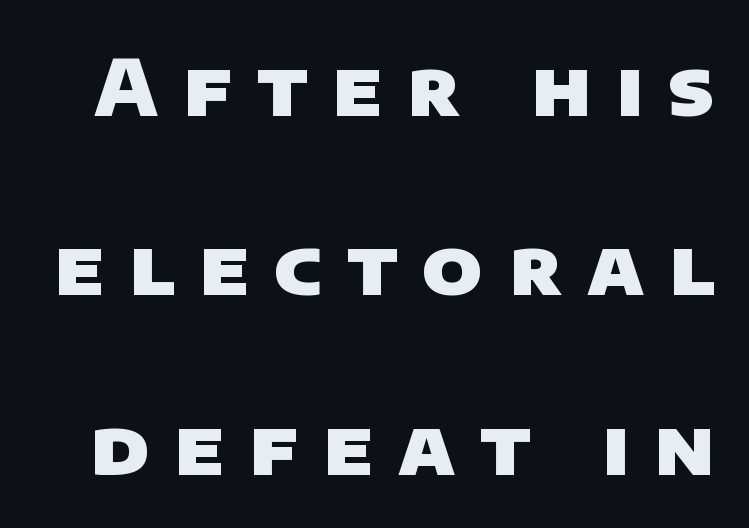
{"serif": "no", "bold": "yes", "weight": "heavy", "width": "normal", "stroke_contrast": "low", "x_height": "large", "monospaced": "no", "underline": "no", "line_spacing": "loose", "line_spacing_ratio": 2.3, "letter_spacing": "wide", "letter_spacing_em": 0.32, "glyph_px": 78}
